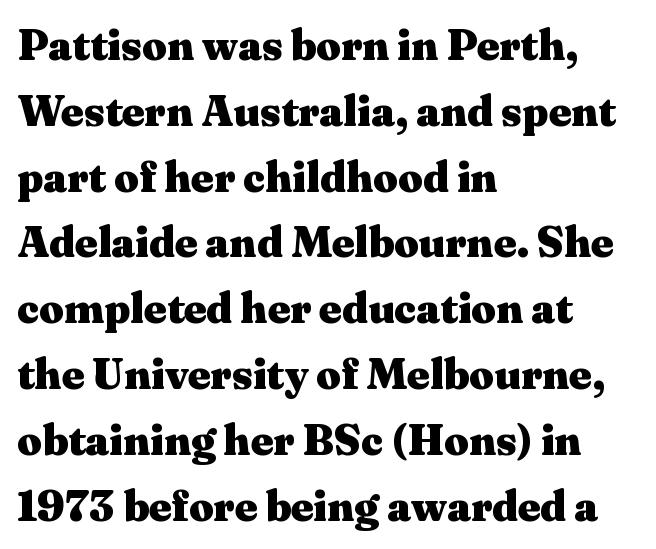
Q: Is the text bold? A: Yes.
Q: Is the text italic (slanted)? A: No, it is upright.
Q: Is the typeface a serif or a sans-serif typeface? A: Serif.
Q: Is the text underlined? A: No.
Q: How is the paragraph aligned? A: Left-aligned.
Q: Is the spacing between letters normal or unusually wide? A: Normal.
Q: Is the spacing between lines tight, normal or loose? A: Normal.
Q: Width (condensed, normal, or wide)? A: Wide.
Q: Stroke contrast? A: Medium.
Q: x-height? A: Medium.
Q: Monospaced? A: No.
